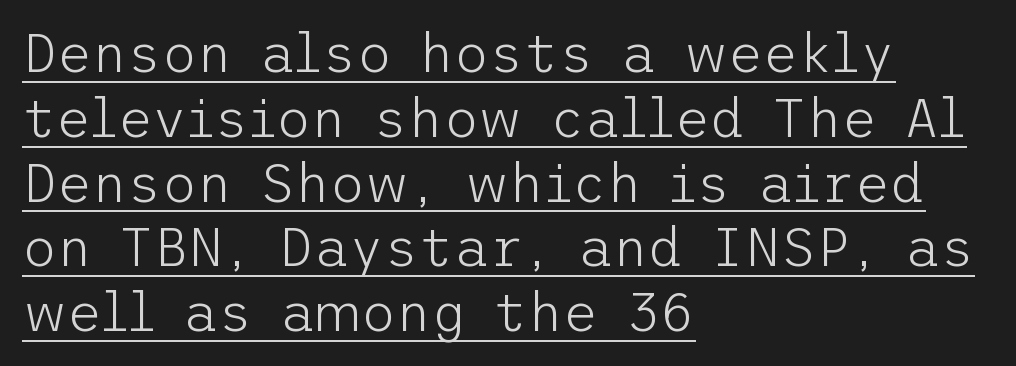
This is underlined copy, the kind a proofreader might mark for attention. Designer's note — italics off, roman on. Compared with a centered layout, this one pins lines to the left instead. The text was rendered using a sans face with plain stroke endings. The face used here is rendered with its standard letterfit.
